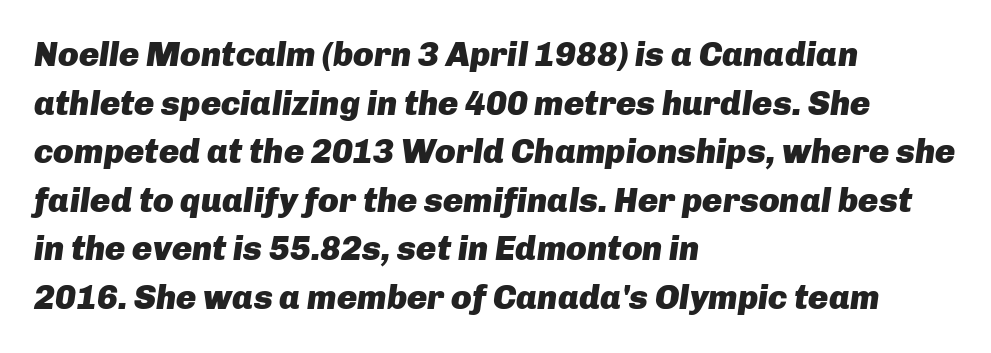
{"italic": "yes", "lean": "right", "slant_degrees": 8, "bold": "yes", "weight": "heavy", "width": "normal", "stroke_contrast": "low", "x_height": "medium", "monospaced": "no", "underline": "no", "align": "left", "line_spacing": "normal", "line_spacing_ratio": 1.43, "letter_spacing": "normal", "letter_spacing_em": 0.0, "glyph_px": 34}
